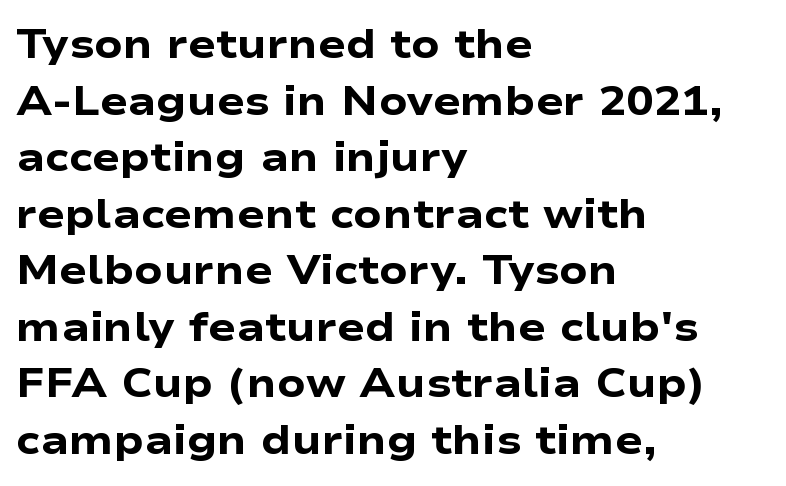
Q: Is the text bold? A: Yes.
Q: Is the text italic (slanted)? A: No, it is upright.
Q: Is the typeface a serif or a sans-serif typeface? A: Sans-serif.
Q: Is the text underlined? A: No.
Q: How is the paragraph aligned? A: Left-aligned.
Q: Is the spacing between letters normal or unusually wide? A: Normal.
Q: Is the spacing between lines tight, normal or loose? A: Normal.
Q: Width (condensed, normal, or wide)? A: Wide.
Q: Stroke contrast? A: Low.
Q: x-height? A: Medium.
Q: Monospaced? A: No.
